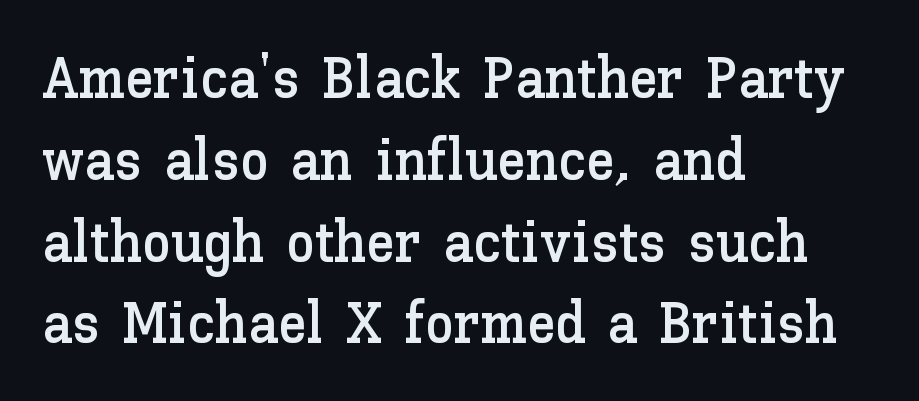
{"italic": "no", "width": "normal", "stroke_contrast": "low", "x_height": "medium", "monospaced": "no", "underline": "no", "align": "left", "line_spacing": "normal", "line_spacing_ratio": 1.41, "letter_spacing": "normal", "letter_spacing_em": 0.0, "glyph_px": 58}
